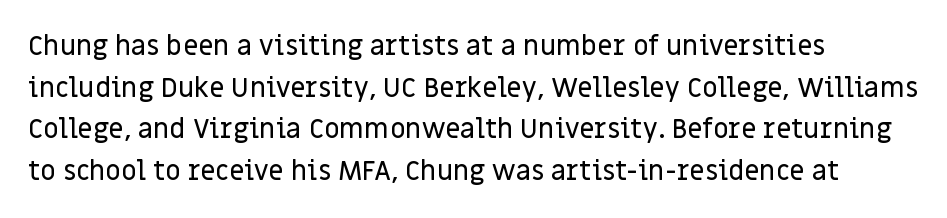
Q: Is the text italic (slanted)? A: No, it is upright.
Q: Is the text underlined? A: No.
Q: How is the paragraph aligned? A: Left-aligned.
Q: Is the spacing between letters normal or unusually wide? A: Normal.
Q: Is the spacing between lines tight, normal or loose? A: Normal.
